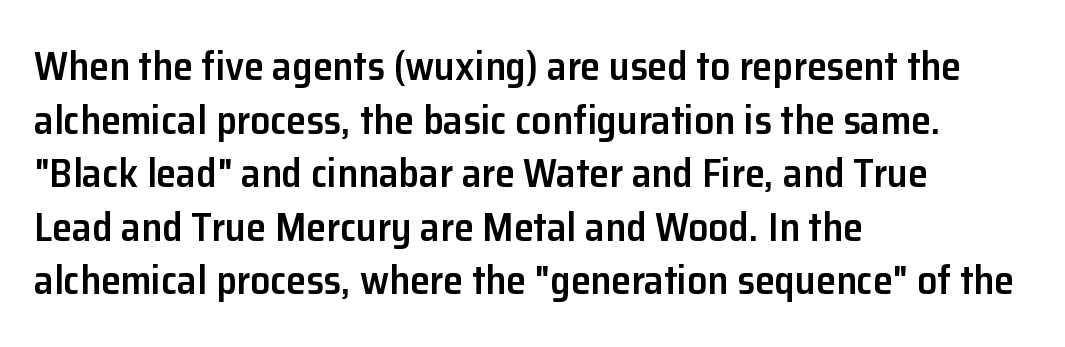
This rendering features lettering with no underline. I'd describe the lettering as semibold — firm but not a full bold. Is there any slant? The stems are plumb. The characters display no serif detailing; their extremities are plain. Think of a printed novel: that variable character pitch is what you see here.
